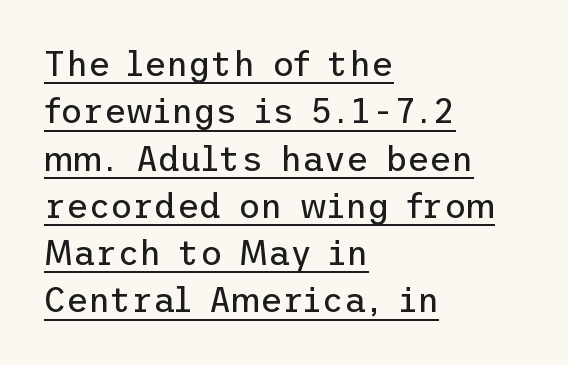
The image shows 34 px regular-weight sans-serif type, upright; set left-aligned, normal line spacing (1.39x), normal letter spacing, underlined; low stroke contrast and a medium x-height.
